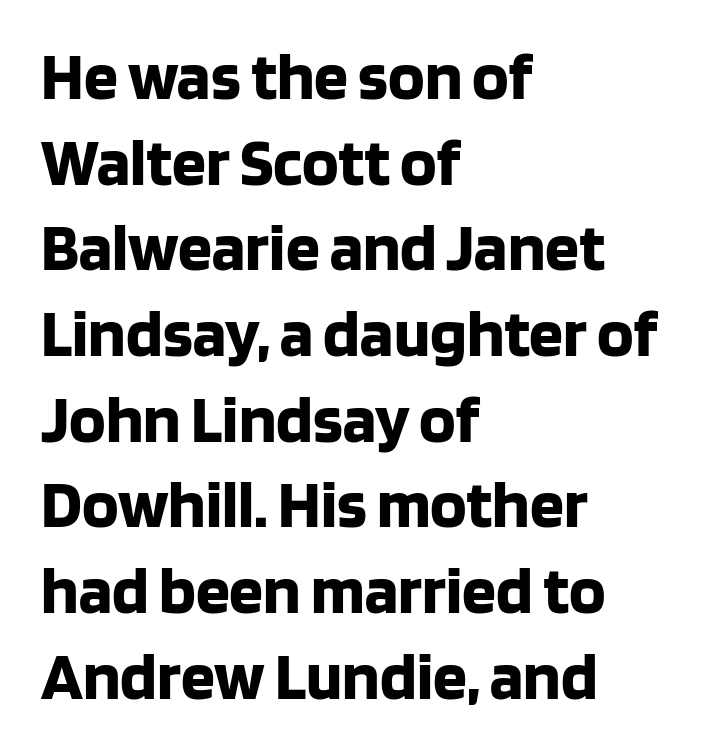
Q: Is the text bold? A: Yes.
Q: Is the text italic (slanted)? A: No, it is upright.
Q: Is the typeface a serif or a sans-serif typeface? A: Sans-serif.
Q: Is the text underlined? A: No.
Q: How is the paragraph aligned? A: Left-aligned.
Q: Is the spacing between letters normal or unusually wide? A: Normal.
Q: Is the spacing between lines tight, normal or loose? A: Normal.
Q: Width (condensed, normal, or wide)? A: Normal.
Q: Stroke contrast? A: Low.
Q: x-height? A: Large.
Q: Monospaced? A: No.
